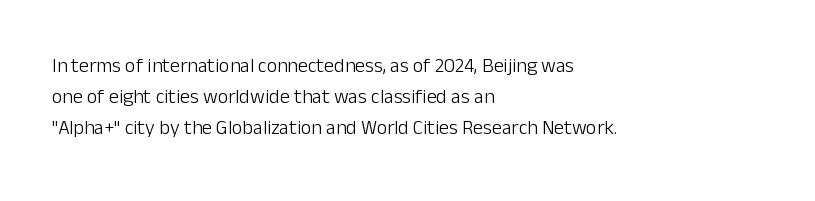
Q: Is the text bold? A: No.
Q: Is the text italic (slanted)? A: No, it is upright.
Q: Is the text underlined? A: No.
Q: How is the paragraph aligned? A: Left-aligned.
Q: Is the spacing between letters normal or unusually wide? A: Normal.
Q: Is the spacing between lines tight, normal or loose? A: Normal.
